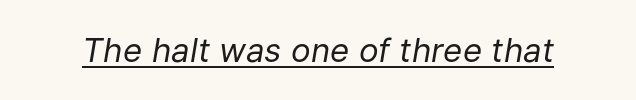
{"italic": "yes", "lean": "right", "slant_degrees": 9, "bold": "no", "weight": "regular", "width": "normal", "stroke_contrast": "low", "x_height": "medium", "monospaced": "no", "underline": "yes", "letter_spacing": "normal", "letter_spacing_em": 0.0, "glyph_px": 33}
